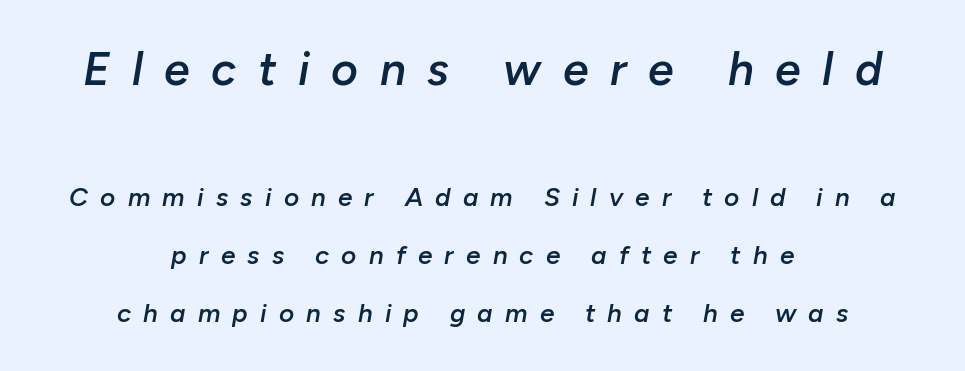
Q: Is the text bold? A: Semi-bold.
Q: Is the text italic (slanted)? A: Yes, it leans right by about 10 degrees.
Q: Is the text underlined? A: No.
Q: How is the paragraph aligned? A: Centered.
Q: Is the spacing between letters normal or unusually wide? A: Unusually wide.
Q: Is the spacing between lines tight, normal or loose? A: Loose.
Q: Which block of text is set in a larger size, the first (top) or the second (bottom)? A: The first (top) one.
Q: Width (condensed, normal, or wide)? A: Normal.
Q: Stroke contrast? A: Low.
Q: x-height? A: Medium.
Q: Monospaced? A: No.
